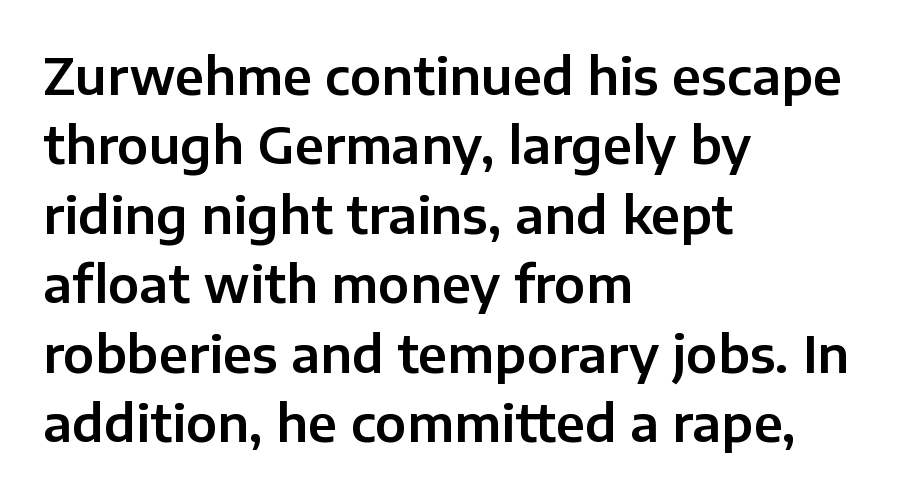
Each letter's strokes conclude bluntly, with no projecting serifs. Has an underline been added? It has not. Note the varied advance widths — an 'i' is clearly narrower than an 'm'. The designer left line spacing at the default. Which margin do the lines hug? The left one — the right edge is uneven. Notice how the stems are strictly vertical — no italics here.
